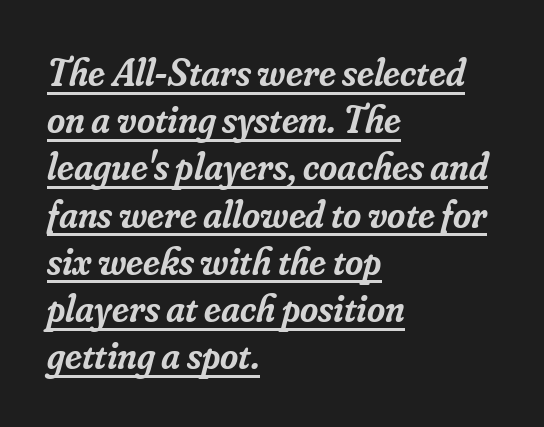
Q: Is the text bold? A: Semi-bold.
Q: Is the text italic (slanted)? A: Yes, it leans right by about 16 degrees.
Q: Is the typeface a serif or a sans-serif typeface? A: Serif.
Q: Is the text underlined? A: Yes.
Q: How is the paragraph aligned? A: Left-aligned.
Q: Is the spacing between letters normal or unusually wide? A: Normal.
Q: Width (condensed, normal, or wide)? A: Normal.
Q: Stroke contrast? A: Low.
Q: x-height? A: Small.
Q: Monospaced? A: No.
